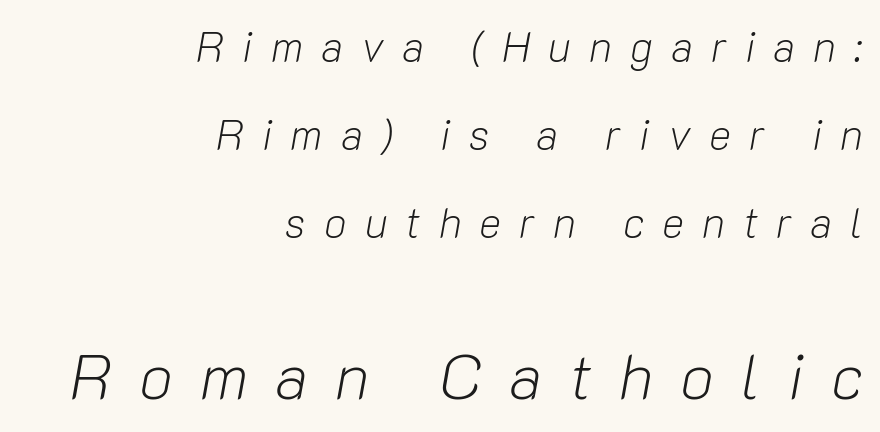
{"italic": "yes", "lean": "right", "slant_degrees": 10, "bold": "no", "weight": "light", "width": "normal", "stroke_contrast": "low", "x_height": "medium", "monospaced": "no", "underline": "no", "align": "right", "line_spacing": "loose", "line_spacing_ratio": 2.1, "letter_spacing": "wide", "letter_spacing_em": 0.43, "larger_block": "second", "size_ratio": 1.5, "glyph_px": 63}
